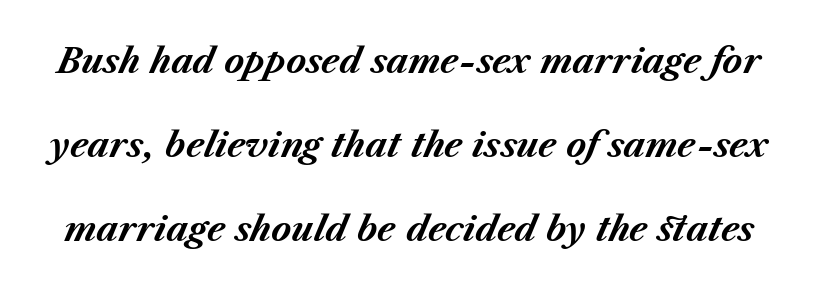
The image shows 34 px bold type, italic (leaning right); set loose line spacing (2.47x), normal letter spacing, not underlined; medium stroke contrast and a medium x-height.
